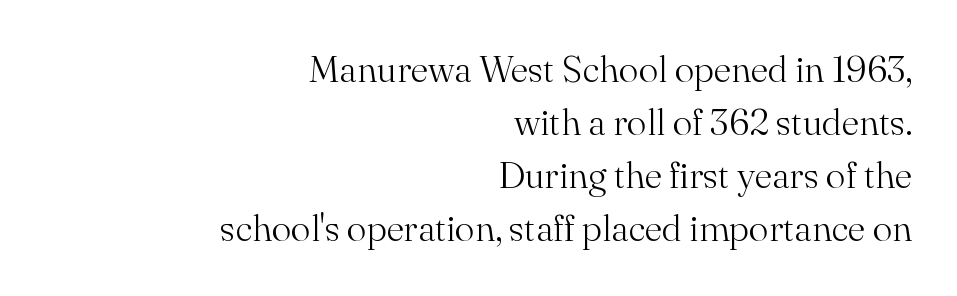
Style check: upright. The paragraph shown leans on its right margin. Students, observe: this is what conventionally led text looks like. Stroke mass is kept to a normal reading level or below. The foot of each line stays bare and open. The rendering uses natural spacing where letterforms have individual widths.
